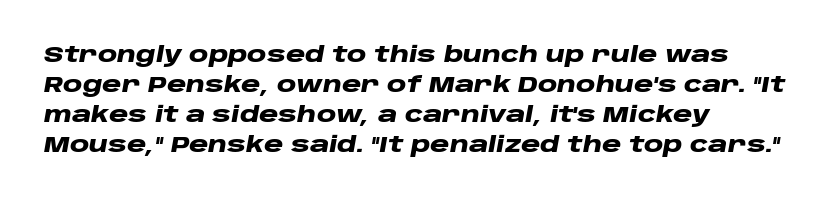
{"italic": "yes", "lean": "right", "slant_degrees": 10, "bold": "yes", "underline": "no", "align": "left", "line_spacing": "normal", "line_spacing_ratio": 1.37, "letter_spacing": "normal", "letter_spacing_em": 0.0, "glyph_px": 22}
